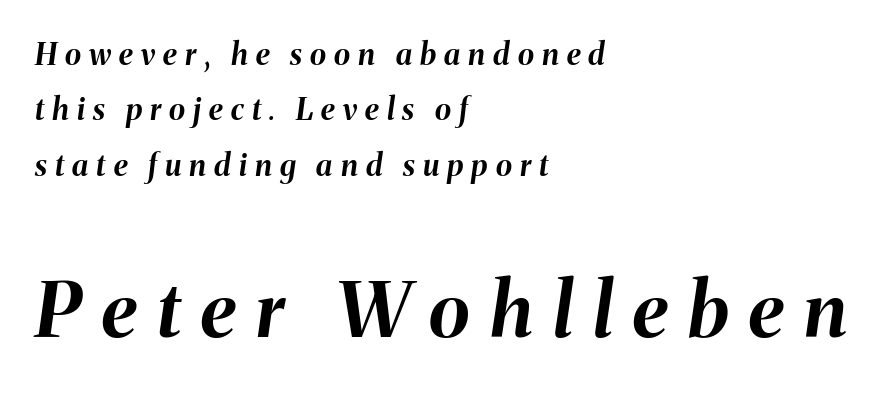
Size contrast runs from small at the top to large at the bottom. The lines in this sample share a left origin and differ only in where they stop. There's an unmistakable incline to the writing here. Heft: maximum for text — a bold. Quick note: underline off. Proportional: the letters do not fall into vertical columns.
